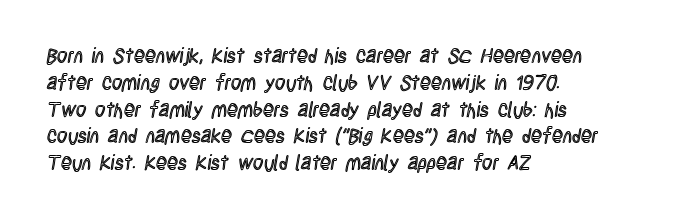
{"underline": "no", "align": "left", "line_spacing": "normal", "line_spacing_ratio": 1.34, "letter_spacing": "normal", "letter_spacing_em": 0.0, "glyph_px": 20}
